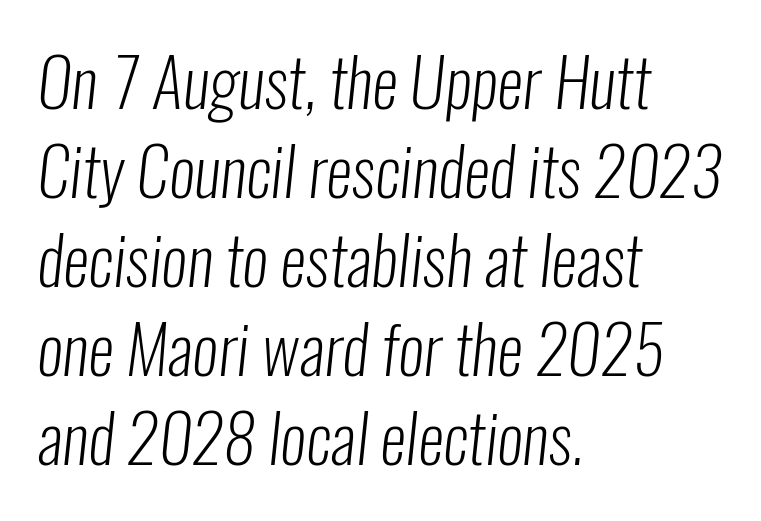
{"serif": "no", "bold": "no", "weight": "light", "width": "condensed", "stroke_contrast": "low", "x_height": "medium", "monospaced": "no", "underline": "no", "align": "left", "line_spacing": "normal", "line_spacing_ratio": 1.35, "letter_spacing": "normal", "letter_spacing_em": 0.0, "glyph_px": 66}
